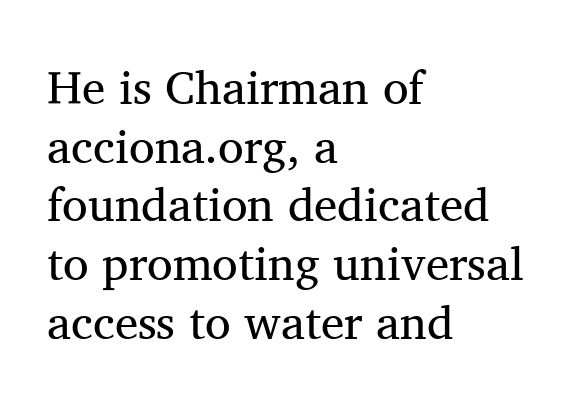
Spacing verdict: proportional, widths tailored to each character. A classic flush-left, rag-right setting is used for this passage. If you measured baseline to baseline, you'd find a middling distance. The string is rendered with underlining switched off. The passage shown is typeset with a serif family. Inter-character spacing is left at the font's built-in metrics.
